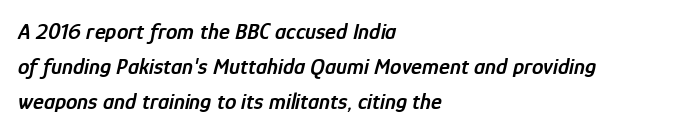
{"italic": "yes", "lean": "right", "slant_degrees": 12, "bold": "semi", "underline": "no", "align": "left", "line_spacing": "normal", "line_spacing_ratio": 1.52, "letter_spacing": "normal", "letter_spacing_em": 0.0, "glyph_px": 23}
